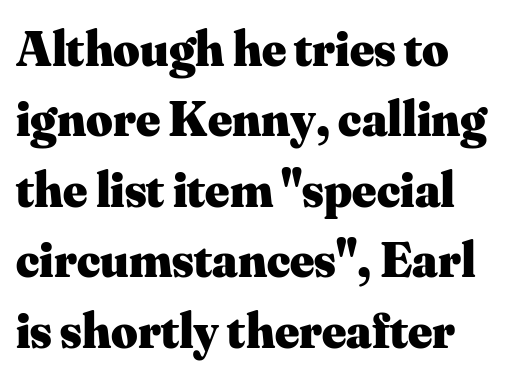
Look at the stroke-to-counter ratio: heavy, a bold. Posture: upright roman. Inter-character spacing is left at the font's built-in metrics. Font category for this specimen: serif. The passage shown stacks its lines at a standard gap. Unmarked baselines from the first word to the last.
